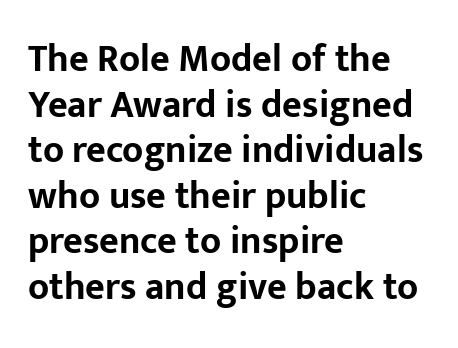
Q: Is the text bold? A: Yes.
Q: Is the text italic (slanted)? A: No, it is upright.
Q: Is the typeface a serif or a sans-serif typeface? A: Sans-serif.
Q: Is the text underlined? A: No.
Q: How is the paragraph aligned? A: Left-aligned.
Q: Is the spacing between letters normal or unusually wide? A: Normal.
Q: Width (condensed, normal, or wide)? A: Normal.
Q: Stroke contrast? A: Low.
Q: x-height? A: Medium.
Q: Monospaced? A: No.
